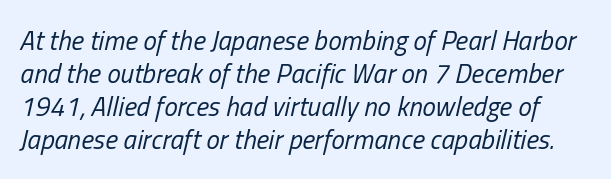
The image shows 27 px text type, italic (leaning right); set line spacing 1.22x, normal letter spacing, not underlined.
